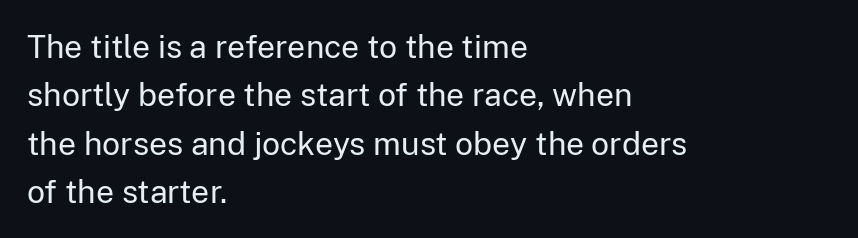
The rendering anchors every line to the left-hand side. Weight: regular or lighter. No italicization has been applied; the sample stays upright. Unlike a traditional serif, this face leaves its strokes unadorned. Underline: absent. Spacing verdict: proportional, widths tailored to each character.
